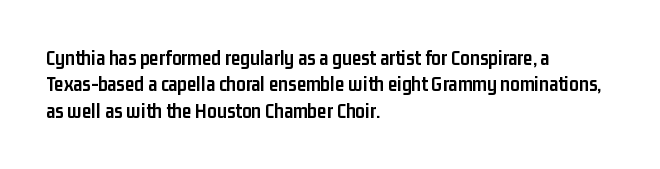
What weight is shown? A full bold with thick strokes. The lettering holds an erect, upright posture throughout. Plain, unruled lines of type. The rendering keeps characters at their native spacing. Leading: standard.
